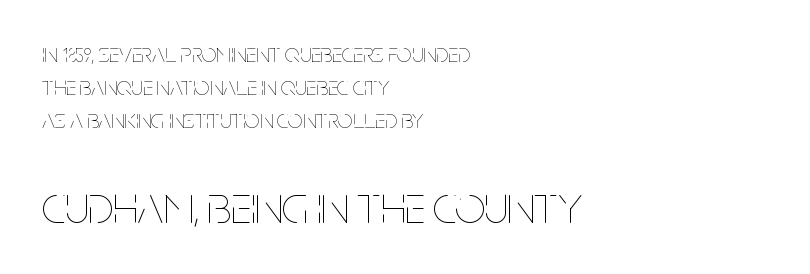
Q: Is the text bold? A: No.
Q: Is the text italic (slanted)? A: No, it is upright.
Q: Is the text underlined? A: No.
Q: How is the paragraph aligned? A: Left-aligned.
Q: Is the spacing between letters normal or unusually wide? A: Normal.
Q: Is the spacing between lines tight, normal or loose? A: Normal.
Q: Which block of text is set in a larger size, the first (top) or the second (bottom)? A: The second (bottom) one.
Q: Width (condensed, normal, or wide)? A: Condensed.
Q: Stroke contrast? A: Low.
Q: x-height? A: Large.
Q: Monospaced? A: No.
